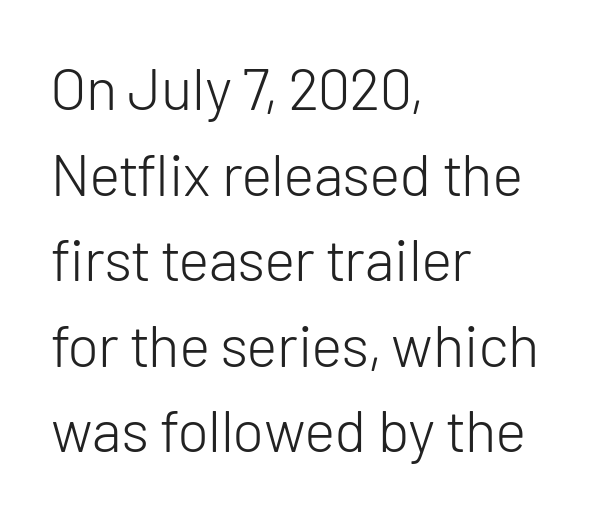
Each line starts at the same left margin while the right side varies. Nobody drew a line under any word here. The gaps between neighbouring characters are ordinary and unremarkable. The letters stand straight up with perfectly vertical stems. Stems here are at most as thick as an everyday book face.
